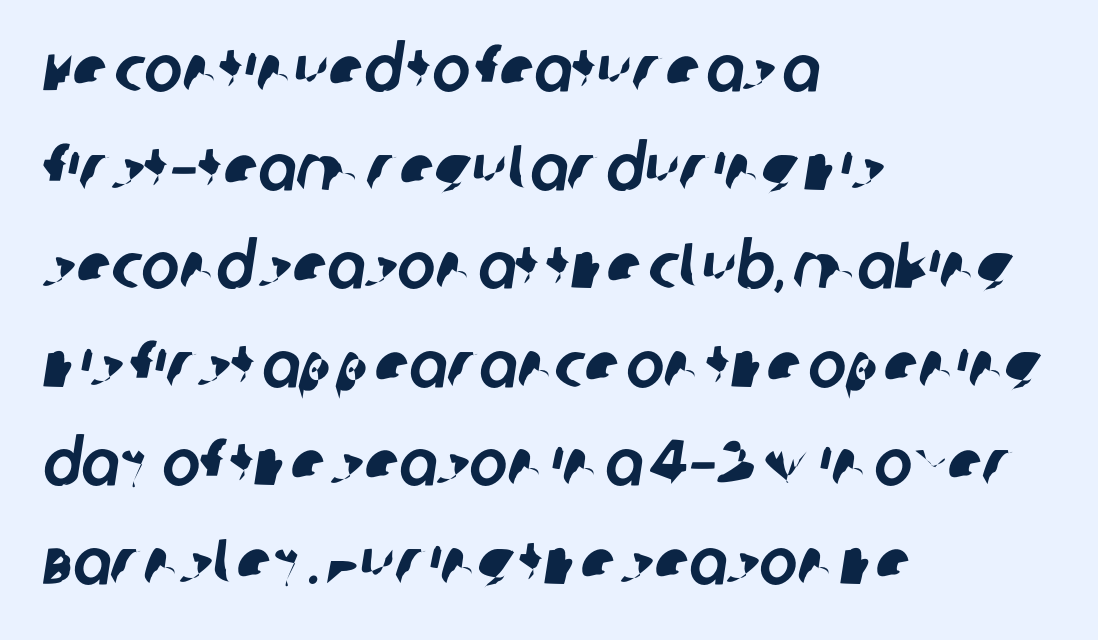
Proportional: the letters do not fall into vertical columns. Letter spacing: default. Just letters on the line, the space beneath them empty. Does the leading feel generous? No, just average. The rendering anchors every line to the left-hand side. Serifs: no, the terminals of the letterforms are clean.
